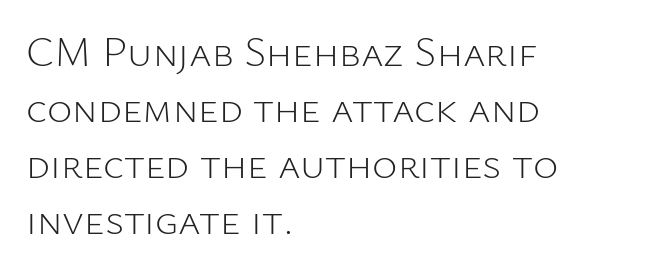
The image shows 43 px light sans-serif type, upright; set left-aligned, normal line spacing (1.3x), normal letter spacing, not underlined; low stroke contrast and a medium x-height.
